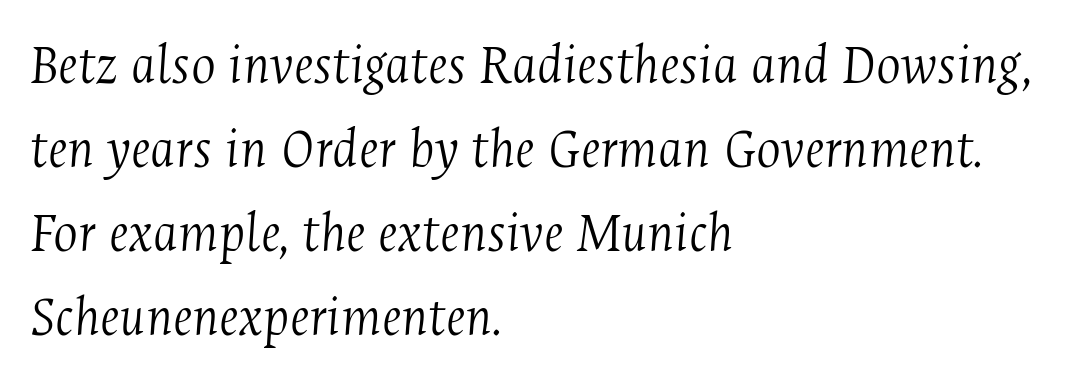
The space beneath each line is pristine and unruled. Stroke thickness stays within the range of a standard reading face or lighter. In terms of leading, this rendering sits right in the middle. Nobody touched the tracking dial on this one. Stroke terminals: seriffed.
